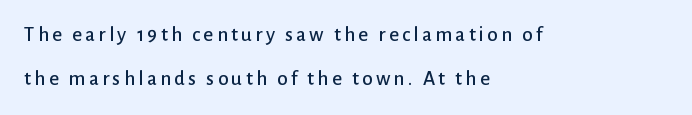
This is the regular roman posture of the typeface. One-word summary of the alignment: left. A great deal of white space separates one row of letters from the next. Words float on clear page, feet unadorned.
